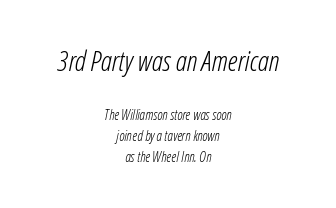
{"italic": "yes", "lean": "right", "slant_degrees": 12, "bold": "no", "weight": "light", "width": "condensed", "stroke_contrast": "low", "x_height": "medium", "monospaced": "no", "underline": "no", "align": "center", "line_spacing": "normal", "line_spacing_ratio": 1.49, "letter_spacing": "normal", "letter_spacing_em": 0.0, "larger_block": "first", "size_ratio": 2.0, "glyph_px": 28}
